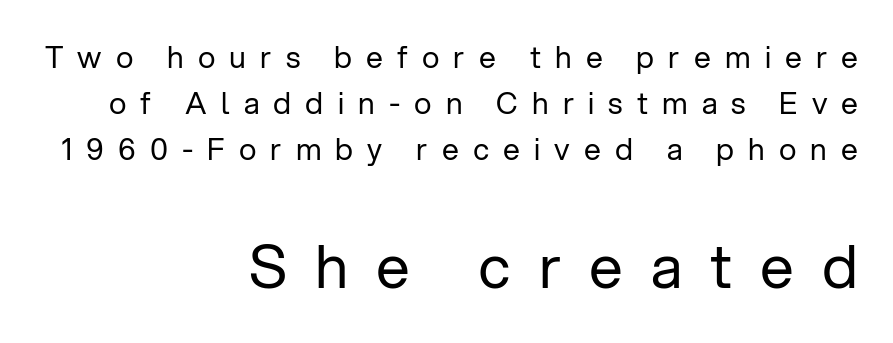
{"serif": "no", "italic": "no", "bold": "no", "weight": "regular", "width": "normal", "stroke_contrast": "low", "x_height": "medium", "monospaced": "no", "underline": "no", "align": "right", "line_spacing": "normal", "line_spacing_ratio": 1.54, "letter_spacing": "wide", "letter_spacing_em": 0.47, "larger_block": "second", "size_ratio": 2.0, "glyph_px": 60}
